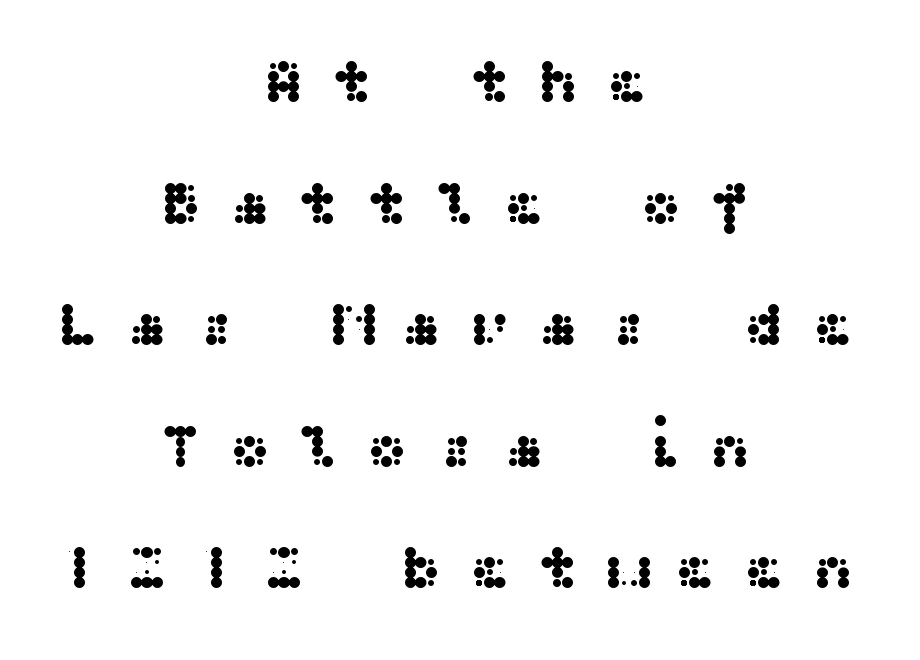
{"serif": "no", "italic": "no", "width": "wide", "stroke_contrast": "medium", "x_height": "medium", "underline": "no", "align": "center", "line_spacing": "loose", "line_spacing_ratio": 1.96, "letter_spacing": "wide", "letter_spacing_em": 0.44, "glyph_px": 62}
